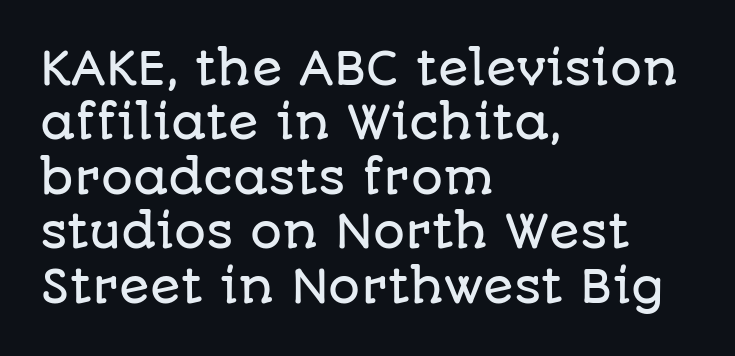
Q: Is the text italic (slanted)? A: No, it is upright.
Q: Is the typeface a serif or a sans-serif typeface? A: Sans-serif.
Q: Is the text underlined? A: No.
Q: How is the paragraph aligned? A: Left-aligned.
Q: Is the spacing between letters normal or unusually wide? A: Normal.
Q: Width (condensed, normal, or wide)? A: Normal.
Q: Stroke contrast? A: Low.
Q: x-height? A: Large.
Q: Monospaced? A: No.
